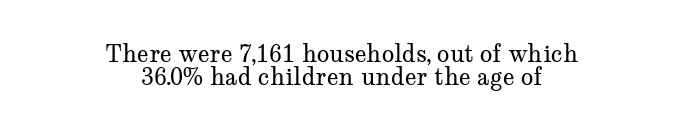
{"italic": "no", "bold": "no", "underline": "no", "align": "center", "line_spacing": "tight", "line_spacing_ratio": 0.98, "letter_spacing": "normal", "letter_spacing_em": 0.0, "glyph_px": 23}
